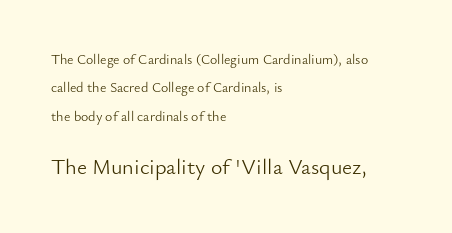
The image shows 22 px text type, upright; set left-aligned, loose line spacing (2.02x), normal letter spacing, not underlined; the second (bottom) block is 1.57x larger.
